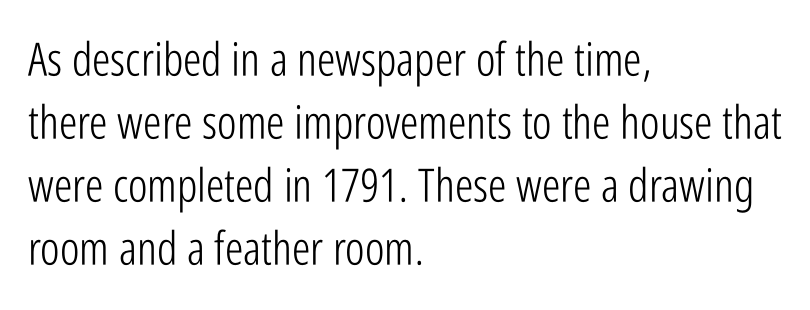
{"serif": "no", "italic": "no", "bold": "no", "weight": "light", "width": "condensed", "stroke_contrast": "low", "x_height": "medium", "monospaced": "no", "underline": "no", "align": "left", "line_spacing": "normal", "line_spacing_ratio": 1.37, "letter_spacing": "normal", "letter_spacing_em": 0.0, "glyph_px": 46}
